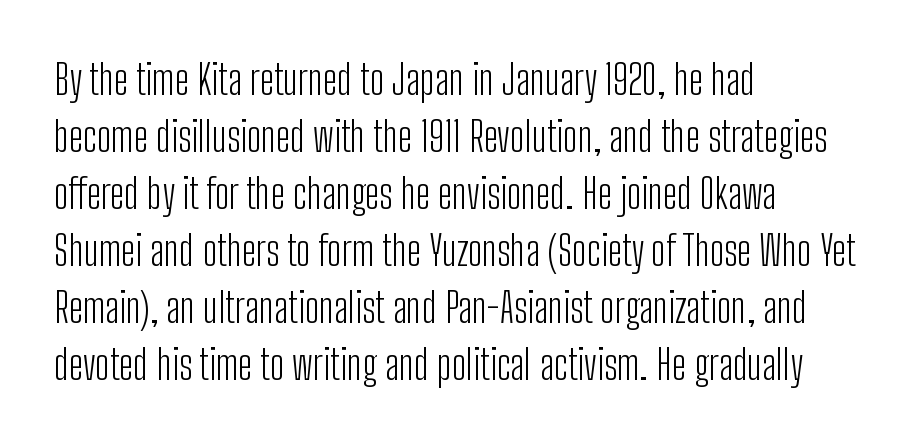
{"serif": "no", "italic": "no", "bold": "no", "weight": "light", "width": "condensed", "stroke_contrast": "low", "x_height": "medium", "monospaced": "no", "underline": "no", "align": "left", "line_spacing": "normal", "line_spacing_ratio": 1.39, "letter_spacing": "normal", "letter_spacing_em": 0.0, "glyph_px": 41}
